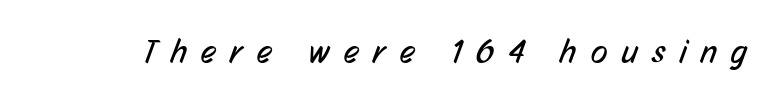
Letter spacing: wide. Spacing verdict: proportional, widths tailored to each character. Underlining? Definitely not there. The glyphs in this specimen are sans serif.
